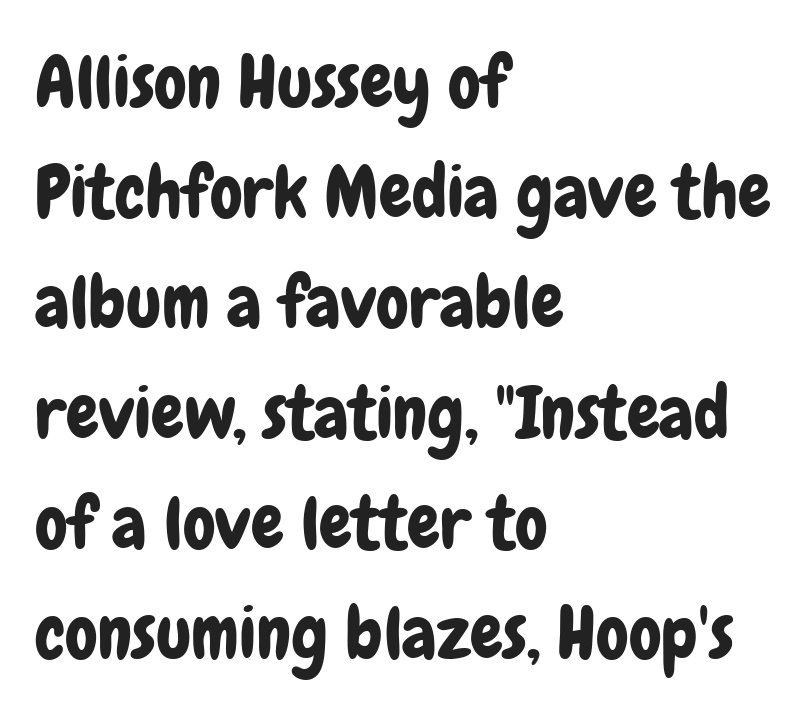
Q: Is the text italic (slanted)? A: No, it is upright.
Q: Is the typeface a serif or a sans-serif typeface? A: Sans-serif.
Q: Is the text underlined? A: No.
Q: How is the paragraph aligned? A: Left-aligned.
Q: Is the spacing between letters normal or unusually wide? A: Normal.
Q: Is the spacing between lines tight, normal or loose? A: Normal.
Q: Width (condensed, normal, or wide)? A: Condensed.
Q: Stroke contrast? A: Low.
Q: x-height? A: Medium.
Q: Monospaced? A: No.
